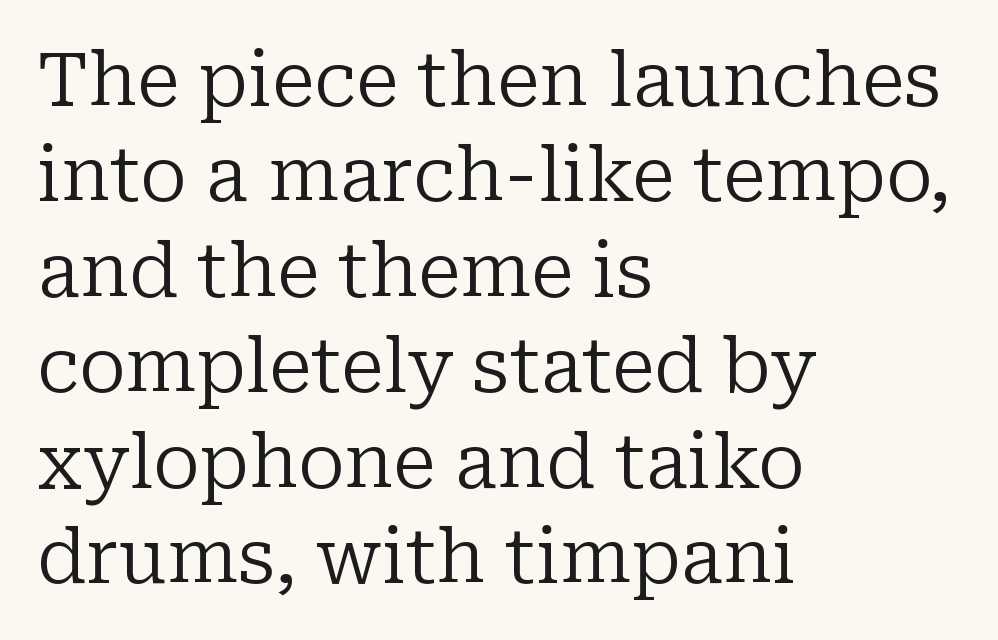
Q: Is the text bold? A: No.
Q: Is the text italic (slanted)? A: No, it is upright.
Q: Is the typeface a serif or a sans-serif typeface? A: Serif.
Q: Is the text underlined? A: No.
Q: How is the paragraph aligned? A: Left-aligned.
Q: Is the spacing between letters normal or unusually wide? A: Normal.
Q: Is the spacing between lines tight, normal or loose? A: Normal.
Q: Width (condensed, normal, or wide)? A: Normal.
Q: Stroke contrast? A: Low.
Q: x-height? A: Medium.
Q: Monospaced? A: No.
